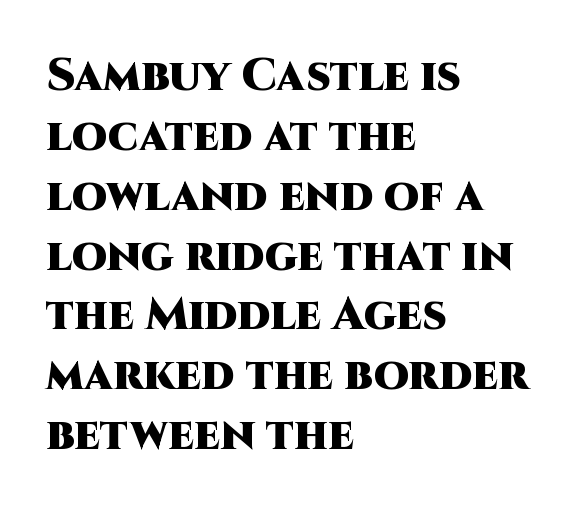
Compared with typical body copy, the letter spacing here is the same. The glyphs are unaccompanied by any horizontal stroke below them. The lettering holds an erect, upright posture throughout. In terms of leading, this rendering sits right in the middle.
